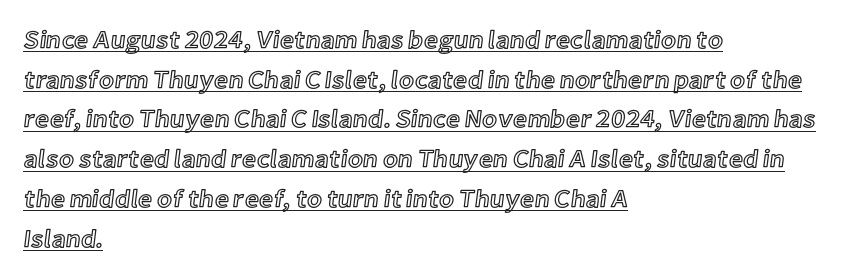
No extra tracking has been applied to these lines. These lines sit exactly where default settings would place them. The rendered words wear a rule along their underside. One-word summary of the alignment: left.
